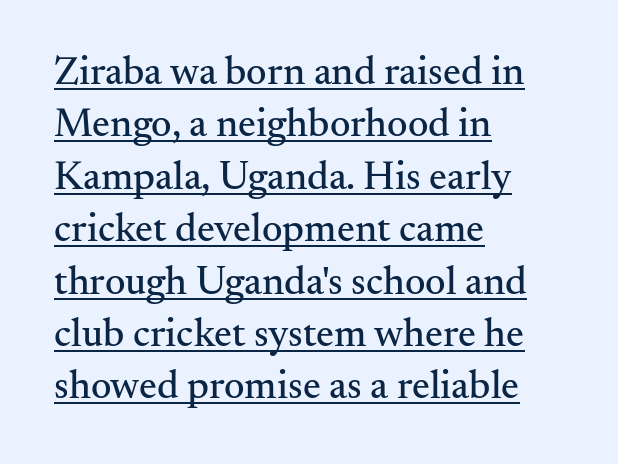
Q: Is the text italic (slanted)? A: No, it is upright.
Q: Is the typeface a serif or a sans-serif typeface? A: Serif.
Q: Is the text underlined? A: Yes.
Q: How is the paragraph aligned? A: Left-aligned.
Q: Is the spacing between letters normal or unusually wide? A: Normal.
Q: Is the spacing between lines tight, normal or loose? A: Normal.
Q: Width (condensed, normal, or wide)? A: Normal.
Q: Stroke contrast? A: Medium.
Q: x-height? A: Small.
Q: Monospaced? A: No.
